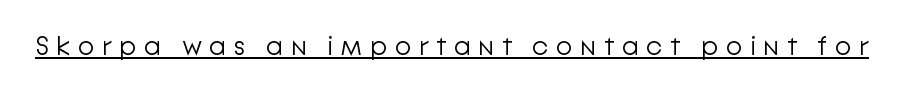
These characters rest on top of a visible drawn line. Spacing between characters has been opened up far beyond the box default. Is there any slant? The stems are plumb. Weight: in the light-to-regular range.
